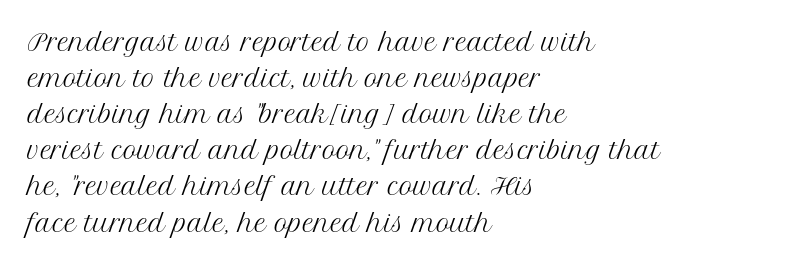
The image shows 23 px text type; set left-aligned, normal line spacing (1.57x), normal letter spacing, not underlined.
